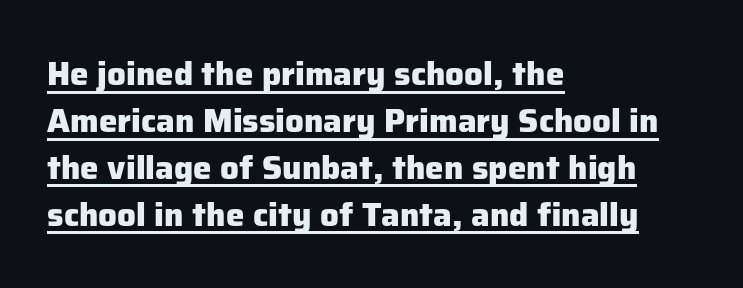
{"serif": "no", "italic": "no", "bold": "yes", "weight": "heavy", "width": "normal", "stroke_contrast": "low", "x_height": "medium", "monospaced": "no", "underline": "yes", "align": "left", "line_spacing": "normal", "line_spacing_ratio": 1.42, "letter_spacing": "normal", "letter_spacing_em": 0.0, "glyph_px": 33}
